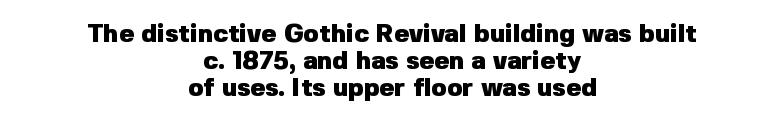
{"italic": "no", "bold": "yes", "underline": "no", "align": "center", "line_spacing": "tight", "line_spacing_ratio": 1.08, "letter_spacing": "normal", "letter_spacing_em": 0.0, "glyph_px": 25}
